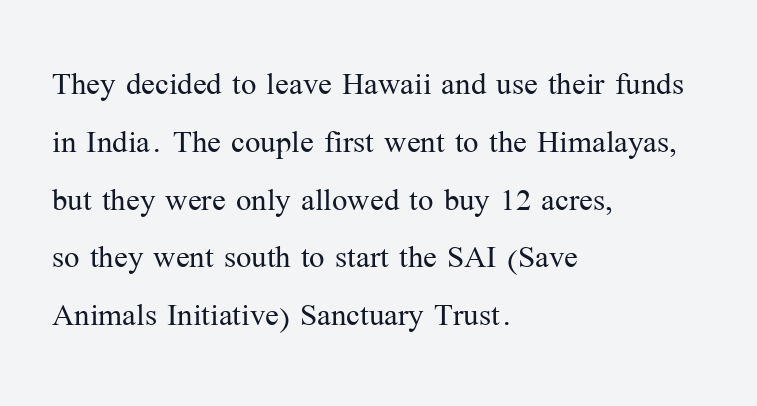
Stems here are at most as thick as an everyday book face. Each letter keeps its own natural width here, so spacing adapts to shape. This sample uses plain, unmodified letter spacing. Baseline-to-baseline distance is the conventional proportion of letter height. Every row of glyphs begins at an identical x-position on the left.
